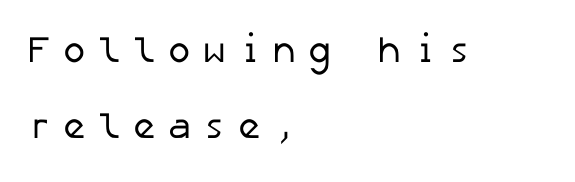
{"serif": "no", "bold": "no", "weight": "regular", "width": "normal", "stroke_contrast": "low", "x_height": "medium", "underline": "no", "align": "left", "line_spacing": "loose", "line_spacing_ratio": 2.06, "letter_spacing": "wide", "letter_spacing_em": 0.28, "glyph_px": 37}
